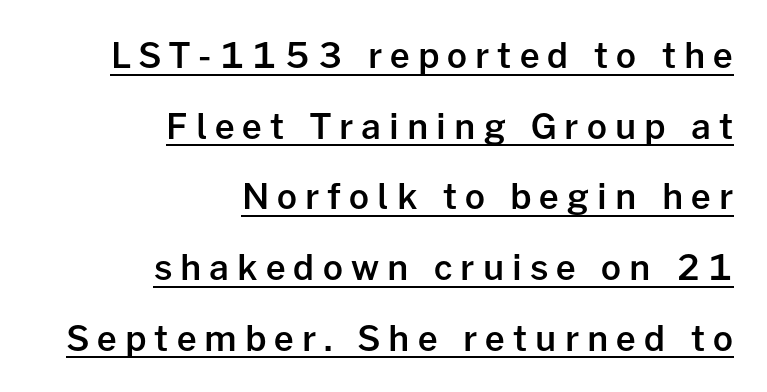
Is there any slant? The stems are plumb. You could fit nearly another row in the gap between these rows. You could not count columns in this text — the font is proportionally spaced. The sample's only ornament is a line tracing under the words. Where is the straight margin? On the right.
